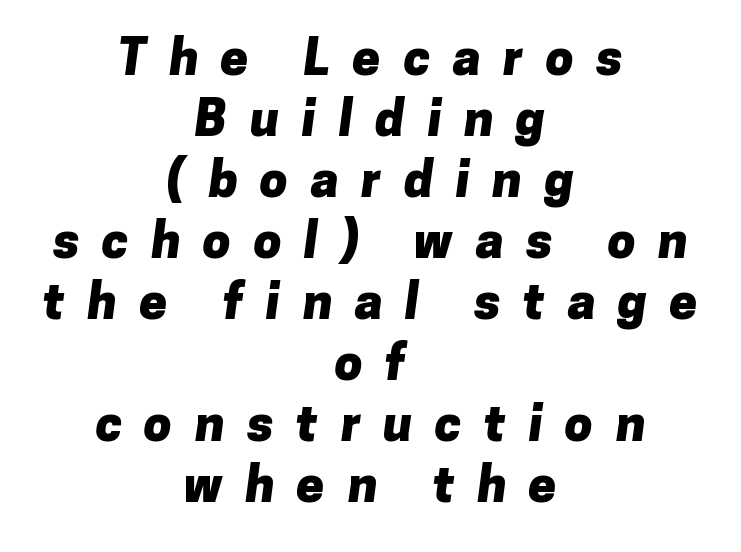
I'd describe the lettering as bold — thick and assertive. Is the block centered? Yes — each line is placed symmetrically about the middle. The gap between lines stays unmarked. Think of a printed novel: that variable character pitch is what you see here.
